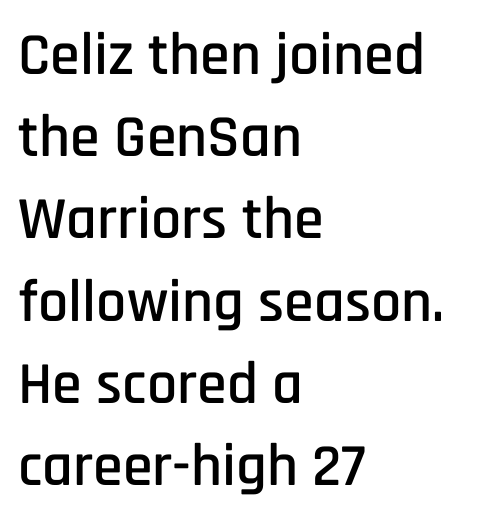
Bare-footed words on every line. Posture: upright roman. A student would call this left alignment; a typographer would say flush left, rag right. The rendering uses natural spacing where letterforms have individual widths. Nothing sits at the stroke ends, so this counts as sans-serif.
